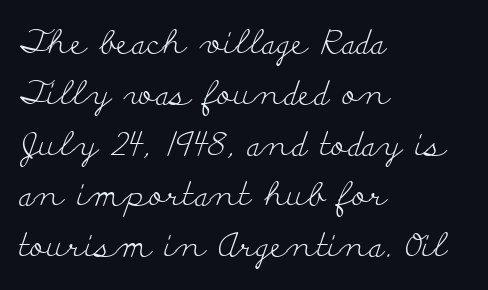
The image shows 33 px light, wide serif type; set left-aligned, normal line spacing (1.54x), normal letter spacing, not underlined; low stroke contrast and a small x-height.
